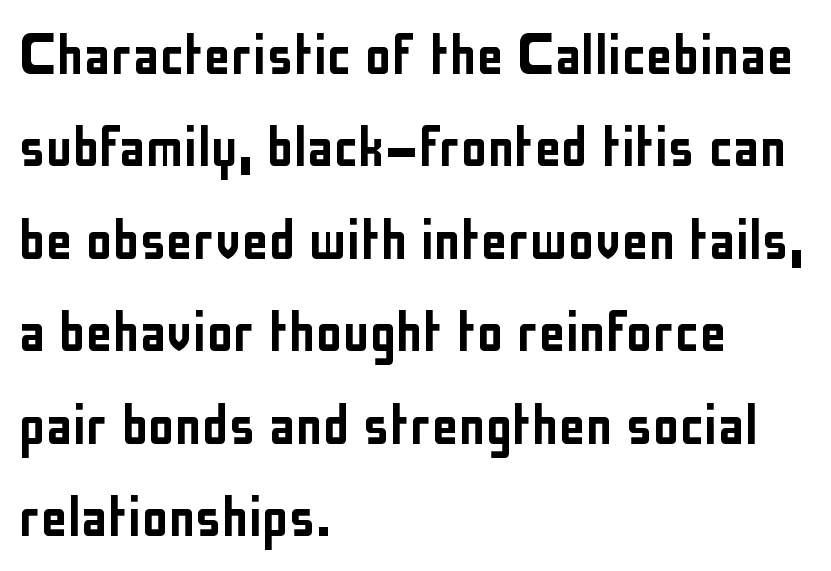
{"serif": "no", "italic": "no", "width": "condensed", "stroke_contrast": "low", "x_height": "medium", "monospaced": "no", "underline": "no", "align": "left", "line_spacing": "normal", "line_spacing_ratio": 1.38, "letter_spacing": "normal", "letter_spacing_em": 0.0, "glyph_px": 67}
